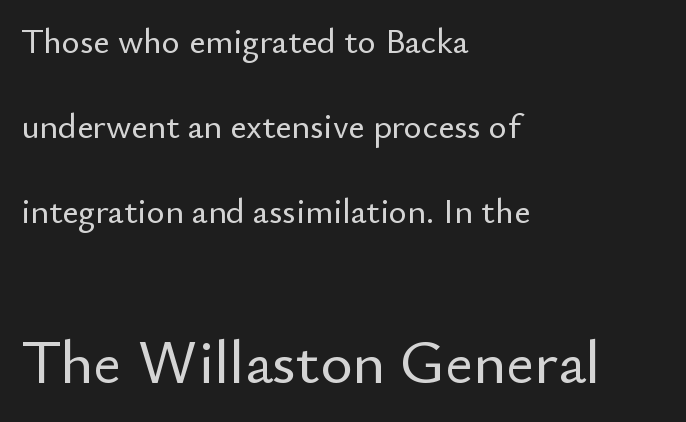
{"serif": "no", "italic": "no", "width": "normal", "stroke_contrast": "low", "x_height": "small", "monospaced": "no", "underline": "no", "align": "left", "line_spacing": "loose", "line_spacing_ratio": 2.43, "letter_spacing": "normal", "letter_spacing_em": 0.0, "larger_block": "second", "size_ratio": 1.77, "glyph_px": 62}
